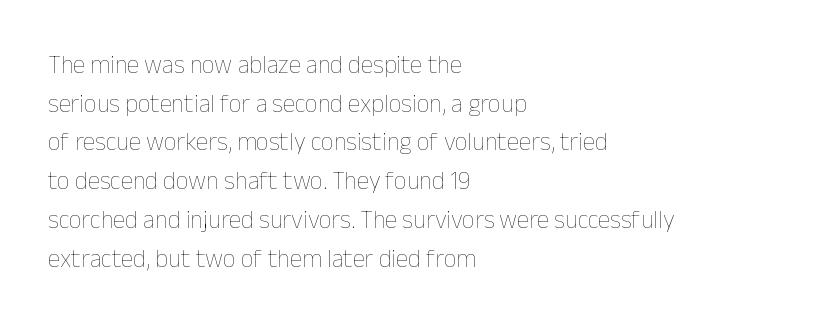
The image shows 25 px text type, upright; set left-aligned, normal line spacing (1.55x), normal letter spacing, not underlined.
